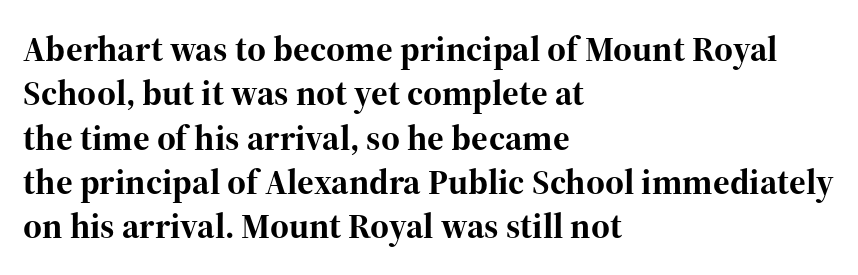
Q: Is the text bold? A: Yes.
Q: Is the text italic (slanted)? A: No, it is upright.
Q: Is the typeface a serif or a sans-serif typeface? A: Serif.
Q: Is the text underlined? A: No.
Q: How is the paragraph aligned? A: Left-aligned.
Q: Is the spacing between letters normal or unusually wide? A: Normal.
Q: Width (condensed, normal, or wide)? A: Normal.
Q: Stroke contrast? A: High.
Q: x-height? A: Medium.
Q: Monospaced? A: No.
